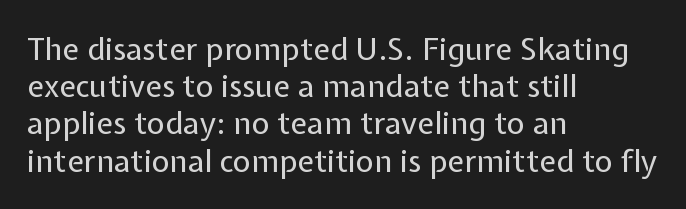
The image shows 31 px regular-weight sans-serif type, upright; set left-aligned, line spacing 1.2x, normal letter spacing, not underlined; low stroke contrast and a medium x-height.
